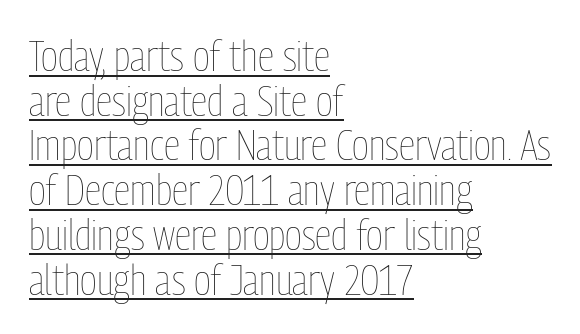
The letterforms sit at book weight or below. The font's upright variant was chosen for this text. The letters advance in unequal steps, a hallmark of proportional type. Rows of type sit shoulder to shoulder in the vertical direction. The rendering anchors every line to the left-hand side. Beneath each row of characters lies a ruled line.
